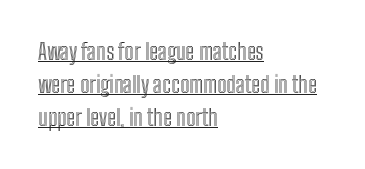
{"italic": "no", "underline": "yes", "align": "left", "line_spacing": "normal", "line_spacing_ratio": 1.5, "letter_spacing": "normal", "letter_spacing_em": 0.0, "glyph_px": 22}
